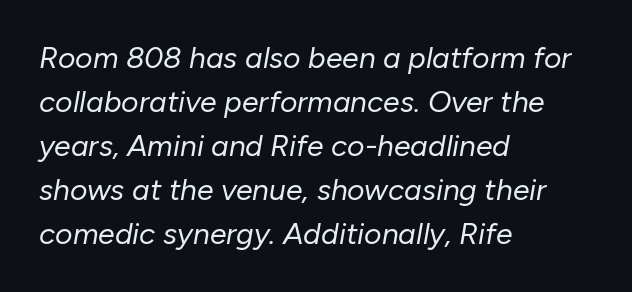
The image shows 30 px regular-weight type, italic (leaning right); set left-aligned, normal line spacing (1.47x), normal letter spacing, not underlined; low stroke contrast and a medium x-height.
